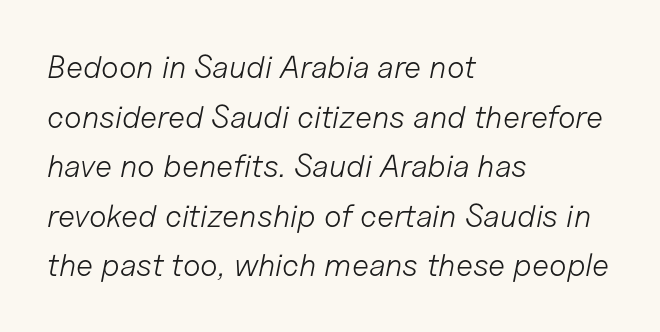
{"italic": "yes", "lean": "right", "slant_degrees": 11, "bold": "no", "weight": "light", "width": "normal", "stroke_contrast": "low", "x_height": "medium", "monospaced": "no", "underline": "no", "align": "left", "line_spacing": "normal", "line_spacing_ratio": 1.55, "letter_spacing": "normal", "letter_spacing_em": 0.0, "glyph_px": 32}
